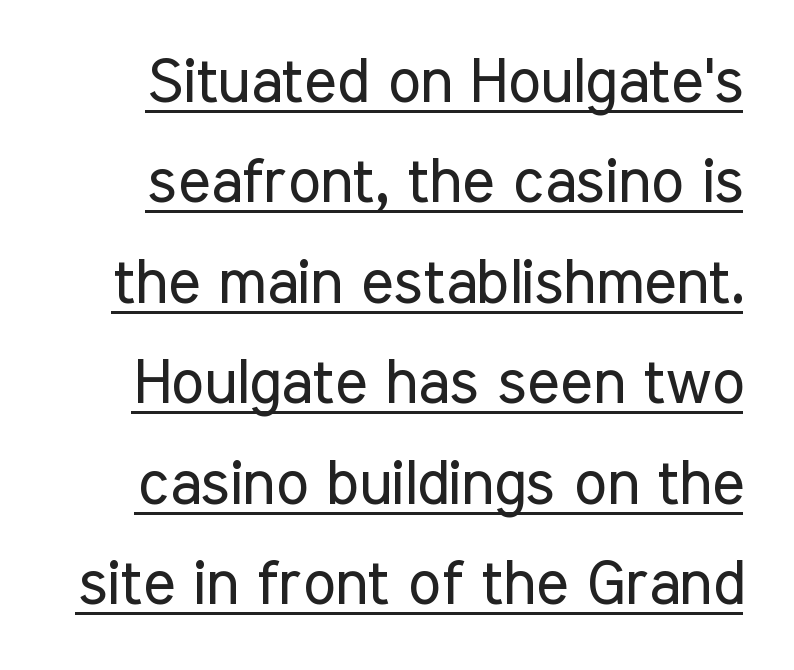
The image shows 62 px regular-weight, condensed sans-serif type, upright; set normal line spacing (1.62x), normal letter spacing, underlined; low stroke contrast and a medium x-height.
